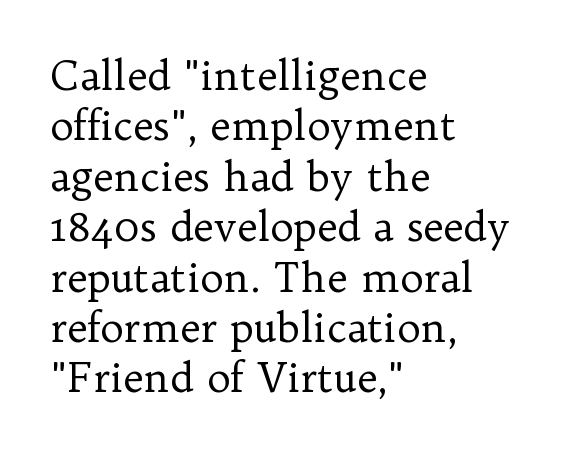
Q: Is the text bold? A: No.
Q: Is the text italic (slanted)? A: No, it is upright.
Q: Is the typeface a serif or a sans-serif typeface? A: Serif.
Q: Is the text underlined? A: No.
Q: How is the paragraph aligned? A: Left-aligned.
Q: Is the spacing between letters normal or unusually wide? A: Normal.
Q: Is the spacing between lines tight, normal or loose? A: Normal.
Q: Width (condensed, normal, or wide)? A: Normal.
Q: Stroke contrast? A: Low.
Q: x-height? A: Medium.
Q: Monospaced? A: No.
